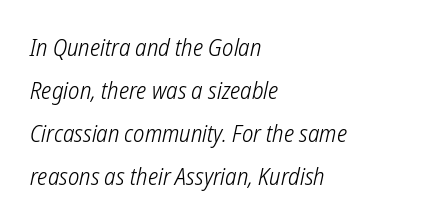
Observe the ordinary spacing: letters are neighbours, not strangers. Check the space under the baseline: it is left empty. Which margin do the lines hug? The left one — the right edge is uneven. The weight tops out at a normal text grade.
